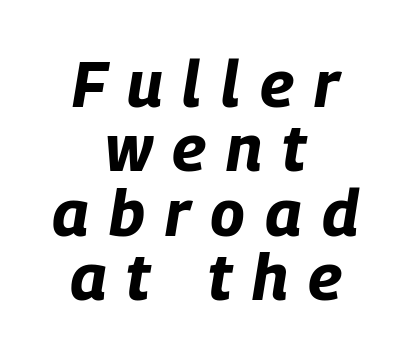
The image shows 65 px bold, condensed type, italic (leaning right); set centered, tight line spacing (0.99x), unusually wide letter spacing (+0.31 em), not underlined; low stroke contrast and a large x-height.
